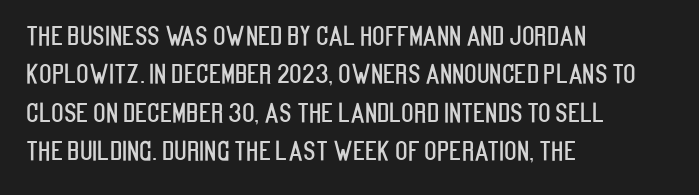
{"italic": "no", "underline": "no", "align": "left", "line_spacing": "normal", "line_spacing_ratio": 1.48, "letter_spacing": "normal", "letter_spacing_em": 0.0, "glyph_px": 26}
